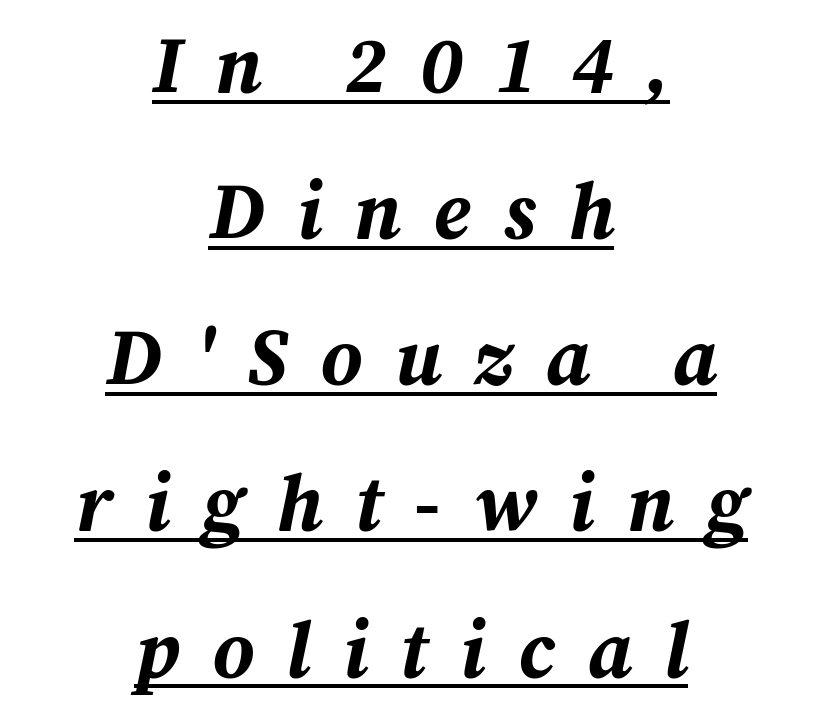
{"italic": "yes", "lean": "right", "slant_degrees": 12, "bold": "yes", "weight": "bold", "width": "normal", "stroke_contrast": "medium", "x_height": "medium", "monospaced": "no", "underline": "yes", "align": "center", "line_spacing_ratio": 1.85, "letter_spacing": "wide", "letter_spacing_em": 0.41, "glyph_px": 79}
